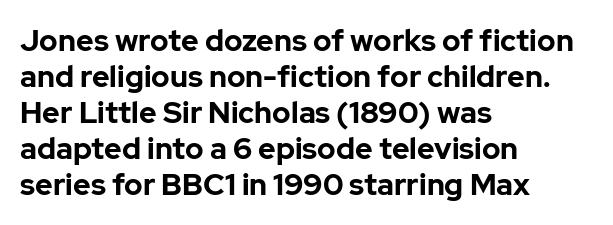
The image shows 30 px bold sans-serif type, upright; set left-aligned, line spacing 1.2x, normal letter spacing, not underlined; low stroke contrast and a medium x-height.
